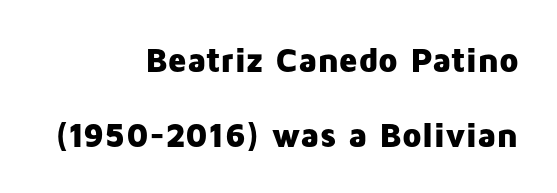
Q: Is the text bold? A: Yes.
Q: Is the text italic (slanted)? A: No, it is upright.
Q: Is the typeface a serif or a sans-serif typeface? A: Sans-serif.
Q: Is the text underlined? A: No.
Q: How is the paragraph aligned? A: Right-aligned.
Q: Is the spacing between letters normal or unusually wide? A: Normal.
Q: Is the spacing between lines tight, normal or loose? A: Loose.
Q: Width (condensed, normal, or wide)? A: Normal.
Q: Stroke contrast? A: Low.
Q: x-height? A: Medium.
Q: Monospaced? A: No.
